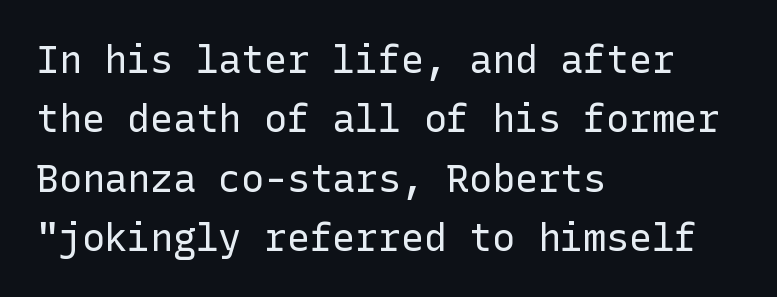
{"serif": "no", "italic": "no", "bold": "no", "weight": "regular", "width": "normal", "stroke_contrast": "low", "x_height": "medium", "underline": "no", "align": "left", "line_spacing": "normal", "line_spacing_ratio": 1.56, "letter_spacing": "normal", "letter_spacing_em": 0.0, "glyph_px": 38}
